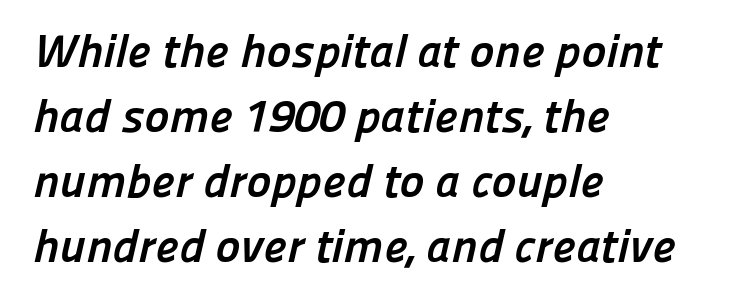
{"serif": "no", "bold": "yes", "weight": "semibold", "width": "normal", "stroke_contrast": "low", "x_height": "medium", "monospaced": "no", "underline": "no", "align": "left", "line_spacing": "normal", "line_spacing_ratio": 1.38, "letter_spacing": "normal", "letter_spacing_em": 0.0, "glyph_px": 47}
